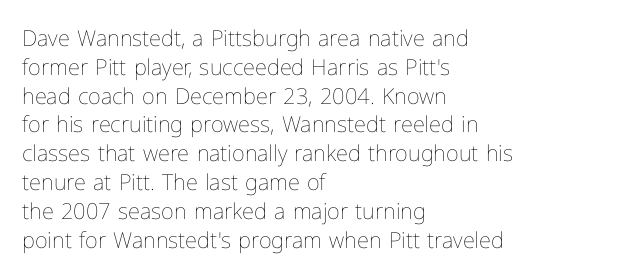
No extra ink here — the face is not bold. The ragged edge is on the right, which tells us the setting is flush left. Decoration check: the copy has no underline. Between one letter and the next there's only the usual sliver of space. No italicization has been applied; the sample stays upright. Successive baselines arrive at the customary interval.
